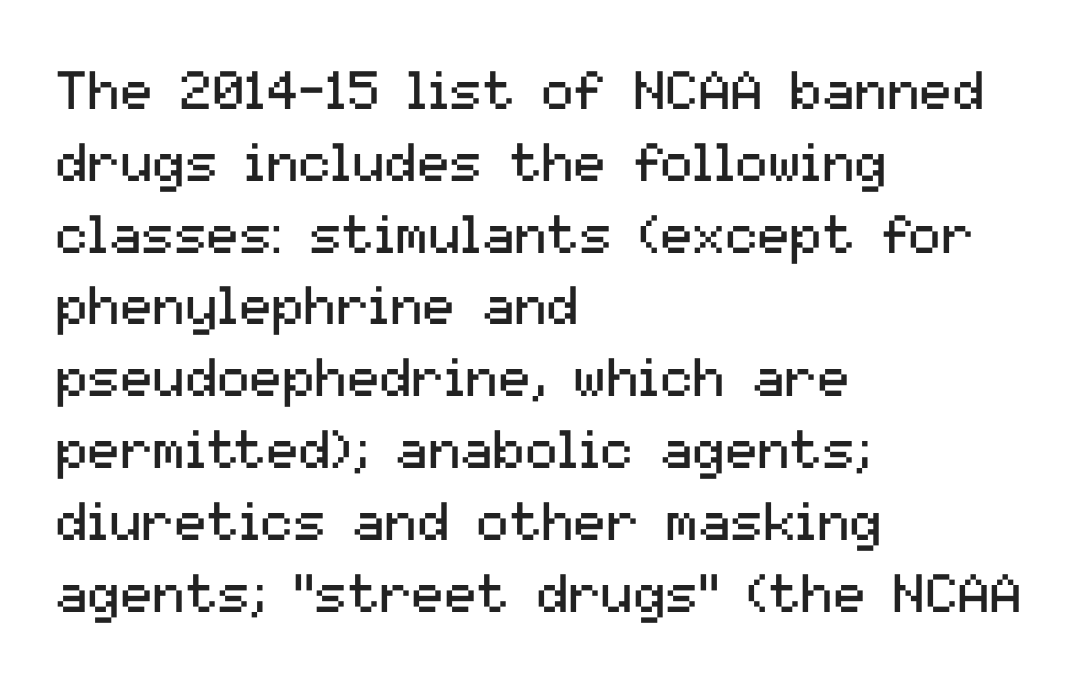
{"serif": "no", "italic": "no", "bold": "no", "weight": "regular", "width": "normal", "stroke_contrast": "medium", "x_height": "medium", "monospaced": "no", "underline": "no", "align": "left", "line_spacing": "normal", "line_spacing_ratio": 1.33, "letter_spacing": "normal", "letter_spacing_em": 0.0, "glyph_px": 54}
